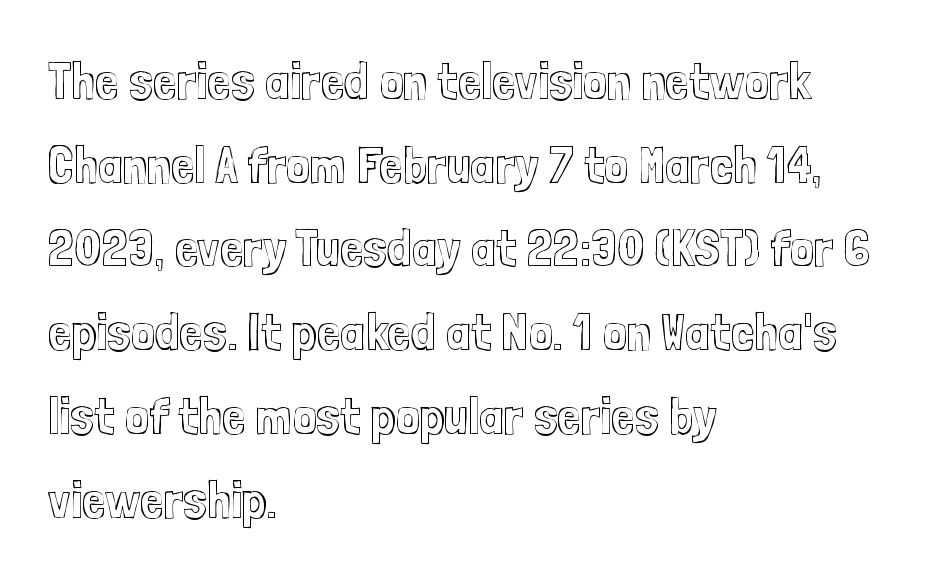
{"italic": "no", "width": "condensed", "x_height": "medium", "monospaced": "no", "underline": "no", "align": "left", "line_spacing": "normal", "line_spacing_ratio": 1.58, "letter_spacing": "normal", "letter_spacing_em": 0.0, "glyph_px": 53}
